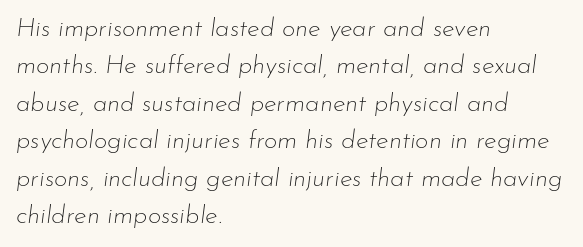
{"italic": "yes", "lean": "right", "slant_degrees": 7, "bold": "no", "underline": "no", "align": "left", "line_spacing": "normal", "line_spacing_ratio": 1.44, "letter_spacing": "normal", "letter_spacing_em": 0.0, "glyph_px": 26}
